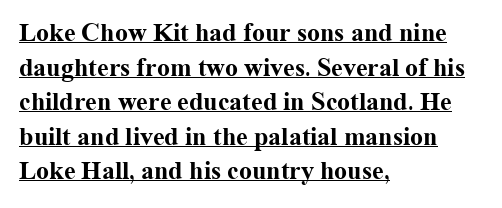
{"italic": "no", "bold": "yes", "underline": "yes", "align": "left", "line_spacing": "normal", "line_spacing_ratio": 1.33, "letter_spacing": "normal", "letter_spacing_em": 0.0, "glyph_px": 26}
